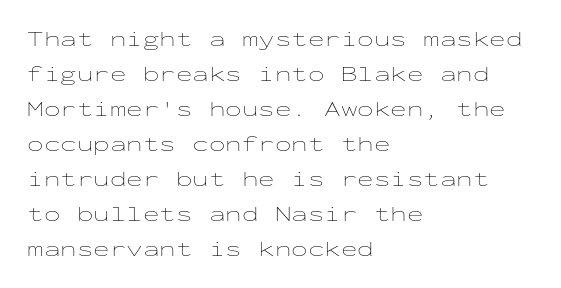
Every stem runs plumb, perpendicular to the baseline. Ink coverage per letter is moderate at most. Does extra space separate the letters? No, they use regular spacing. Line starts are locked; line ends wander. If you measured baseline to baseline, you'd find a middling distance.
